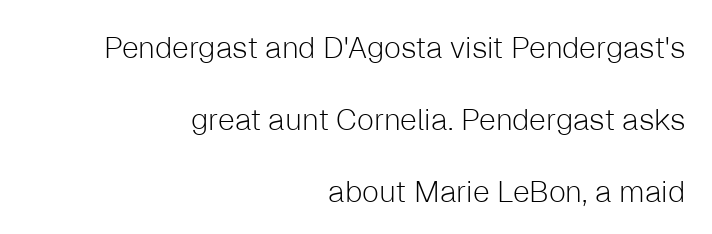
{"serif": "no", "italic": "no", "bold": "no", "weight": "light", "width": "normal", "stroke_contrast": "low", "x_height": "medium", "monospaced": "no", "underline": "no", "align": "right", "line_spacing": "loose", "line_spacing_ratio": 2.4, "letter_spacing": "normal", "letter_spacing_em": 0.0, "glyph_px": 30}
